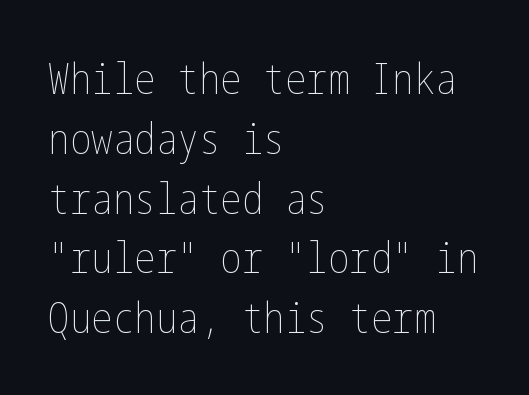
Weight: in the light-to-regular range. Has an underline been added? It has not. In terms of posture, this sample is upright. These lines sit exactly where default settings would place them. This rendering uses left alignment, leaving the right contour irregular.
